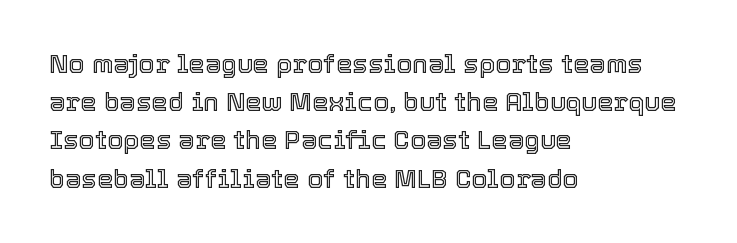
Q: Is the text italic (slanted)? A: No, it is upright.
Q: Is the text underlined? A: No.
Q: How is the paragraph aligned? A: Left-aligned.
Q: Is the spacing between letters normal or unusually wide? A: Normal.
Q: Is the spacing between lines tight, normal or loose? A: Normal.
